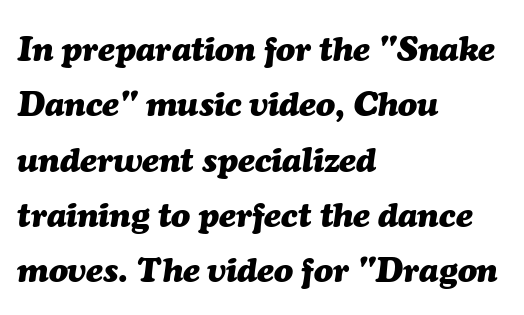
The image shows 35 px heavy type, italic (leaning right); set left-aligned, normal line spacing (1.58x), normal letter spacing, not underlined; medium stroke contrast and a medium x-height.
